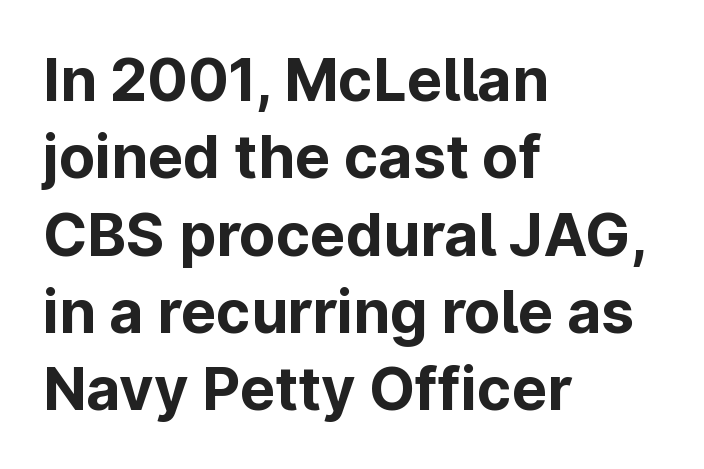
The image shows 59 px bold sans-serif type, upright; set left-aligned, normal line spacing (1.31x), normal letter spacing, not underlined; low stroke contrast and a medium x-height.
